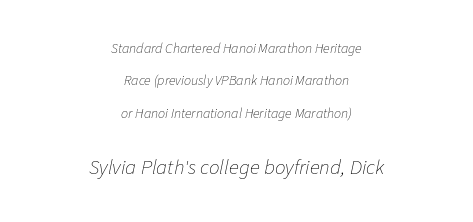
{"italic": "yes", "lean": "right", "slant_degrees": 11, "bold": "no", "underline": "no", "align": "center", "line_spacing": "loose", "line_spacing_ratio": 2.32, "letter_spacing": "normal", "letter_spacing_em": 0.0, "larger_block": "second", "size_ratio": 1.5, "glyph_px": 21}
